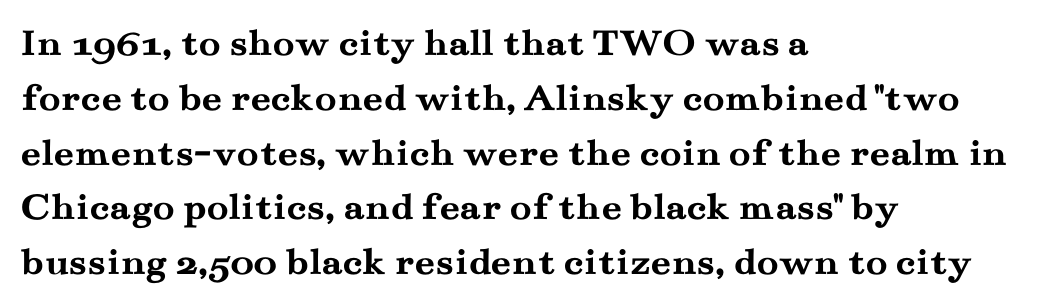
Q: Is the text bold? A: Yes.
Q: Is the text italic (slanted)? A: No, it is upright.
Q: Is the typeface a serif or a sans-serif typeface? A: Serif.
Q: Is the text underlined? A: No.
Q: How is the paragraph aligned? A: Left-aligned.
Q: Is the spacing between letters normal or unusually wide? A: Normal.
Q: Is the spacing between lines tight, normal or loose? A: Normal.
Q: Width (condensed, normal, or wide)? A: Wide.
Q: Stroke contrast? A: Medium.
Q: x-height? A: Small.
Q: Monospaced? A: No.
